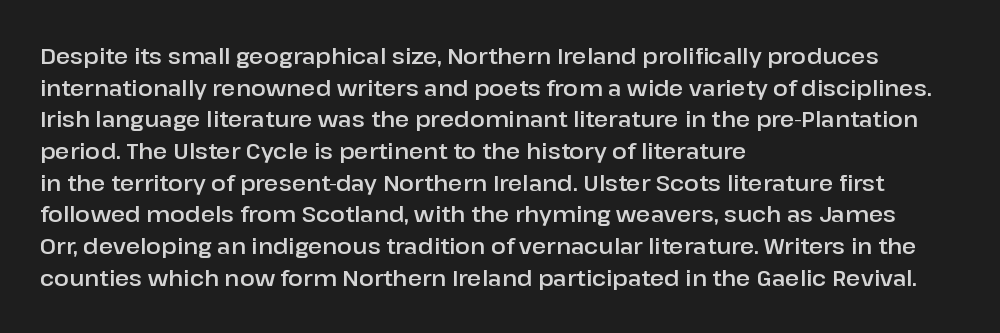
Ordinary non-slanted type is in use. Letter spacing: default. This sample is left-justified, so line endings fall wherever the words run out. Underline: absent. Successive baselines arrive at the customary interval.
